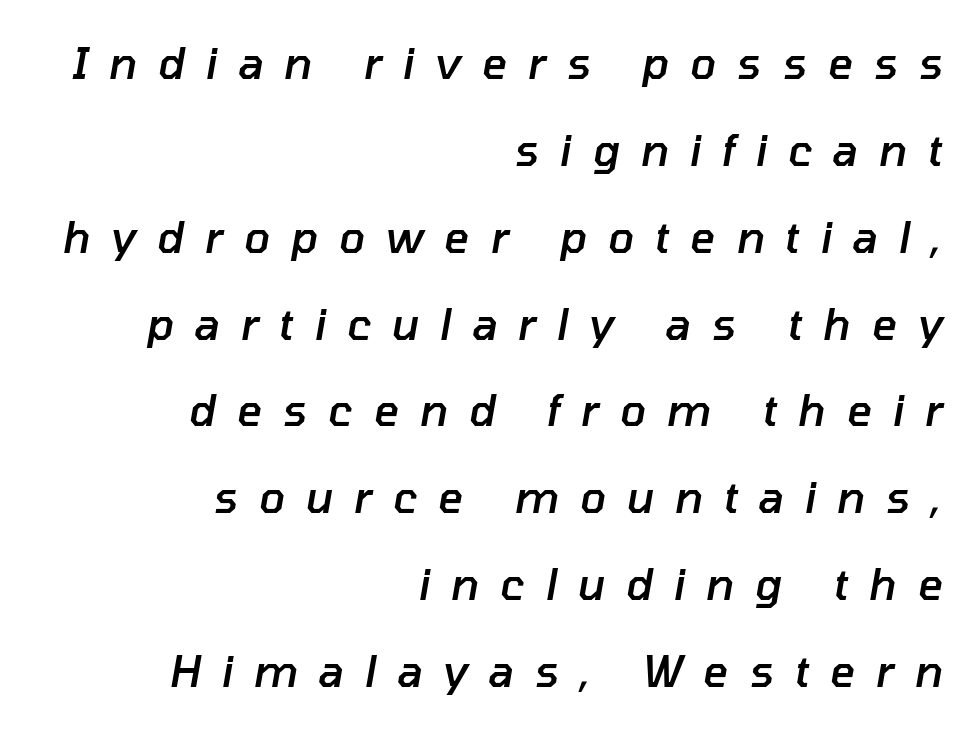
The image shows 43 px semibold type, italic (leaning right); set right-aligned, loose line spacing (2.02x), unusually wide letter spacing (+0.48 em), not underlined; low stroke contrast and a medium x-height.
